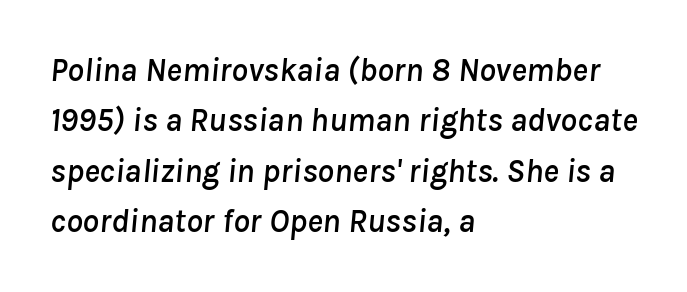
Q: Is the text italic (slanted)? A: Yes, it leans right by about 8 degrees.
Q: Is the text underlined? A: No.
Q: How is the paragraph aligned? A: Left-aligned.
Q: Is the spacing between letters normal or unusually wide? A: Normal.
Q: Is the spacing between lines tight, normal or loose? A: Normal.
Q: Width (condensed, normal, or wide)? A: Normal.
Q: Stroke contrast? A: Low.
Q: x-height? A: Medium.
Q: Monospaced? A: No.
